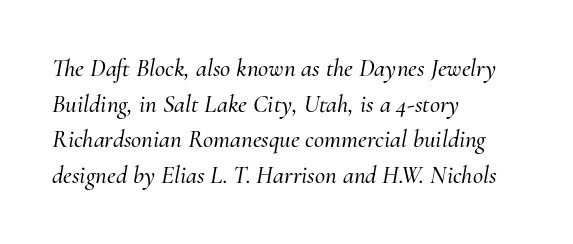
Q: Is the text italic (slanted)? A: Yes, it leans right by about 10 degrees.
Q: Is the text underlined? A: No.
Q: How is the paragraph aligned? A: Left-aligned.
Q: Is the spacing between letters normal or unusually wide? A: Normal.
Q: Is the spacing between lines tight, normal or loose? A: Normal.
